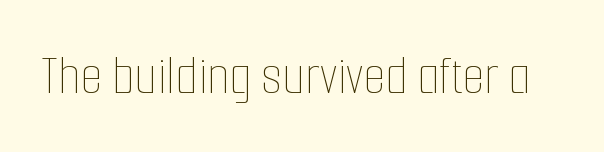
Q: Is the text bold? A: No.
Q: Is the text italic (slanted)? A: No, it is upright.
Q: Is the text underlined? A: No.
Q: Is the spacing between letters normal or unusually wide? A: Normal.
Q: Width (condensed, normal, or wide)? A: Condensed.
Q: Stroke contrast? A: Low.
Q: x-height? A: Medium.
Q: Monospaced? A: No.
